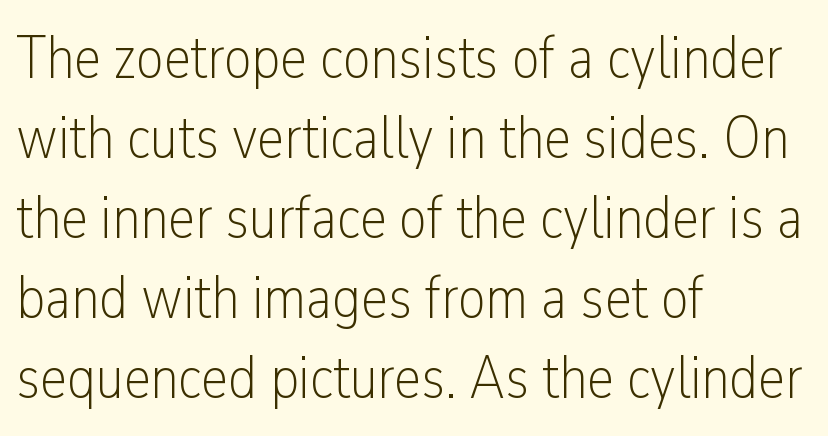
{"serif": "no", "italic": "no", "bold": "no", "weight": "light", "width": "condensed", "stroke_contrast": "low", "x_height": "medium", "monospaced": "no", "underline": "no", "align": "left", "line_spacing": "normal", "line_spacing_ratio": 1.31, "letter_spacing": "normal", "letter_spacing_em": 0.0, "glyph_px": 61}
